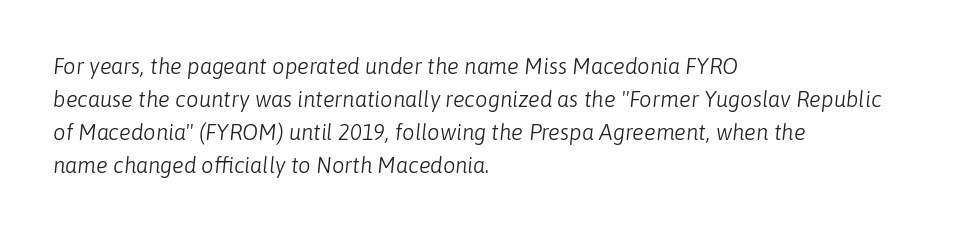
Q: Is the text bold? A: No.
Q: Is the text italic (slanted)? A: Yes, it leans right by about 6 degrees.
Q: Is the text underlined? A: No.
Q: How is the paragraph aligned? A: Left-aligned.
Q: Is the spacing between letters normal or unusually wide? A: Normal.
Q: Is the spacing between lines tight, normal or loose? A: Normal.
